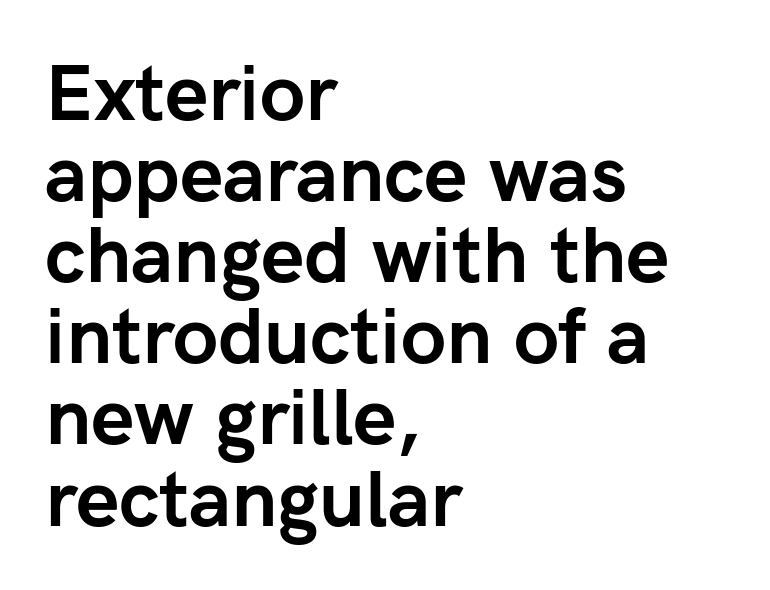
{"serif": "no", "italic": "no", "bold": "yes", "weight": "semibold", "width": "normal", "stroke_contrast": "low", "x_height": "medium", "monospaced": "no", "underline": "no", "align": "left", "line_spacing": "tight", "line_spacing_ratio": 1.04, "letter_spacing": "normal", "letter_spacing_em": 0.0, "glyph_px": 78}
